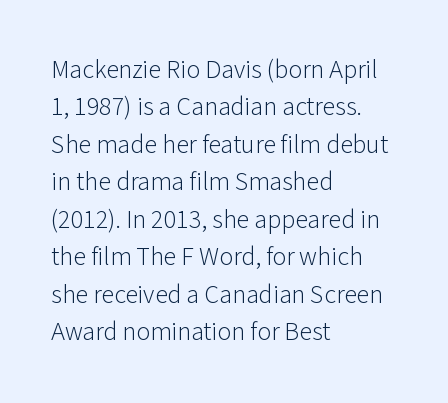
Is the letter spacing exaggerated? No — it looks like the ordinary default. This block has exactly the height ordinary leading produces. This is the regular roman posture of the typeface. Weight: not bold — regular or lighter.
